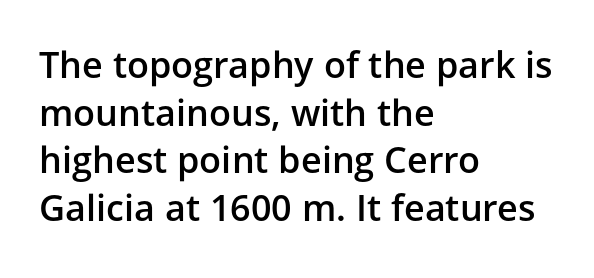
Q: Is the text bold? A: Semi-bold.
Q: Is the text italic (slanted)? A: No, it is upright.
Q: Is the typeface a serif or a sans-serif typeface? A: Sans-serif.
Q: Is the text underlined? A: No.
Q: How is the paragraph aligned? A: Left-aligned.
Q: Is the spacing between letters normal or unusually wide? A: Normal.
Q: Is the spacing between lines tight, normal or loose? A: Normal.
Q: Width (condensed, normal, or wide)? A: Normal.
Q: Stroke contrast? A: Low.
Q: x-height? A: Medium.
Q: Monospaced? A: No.
